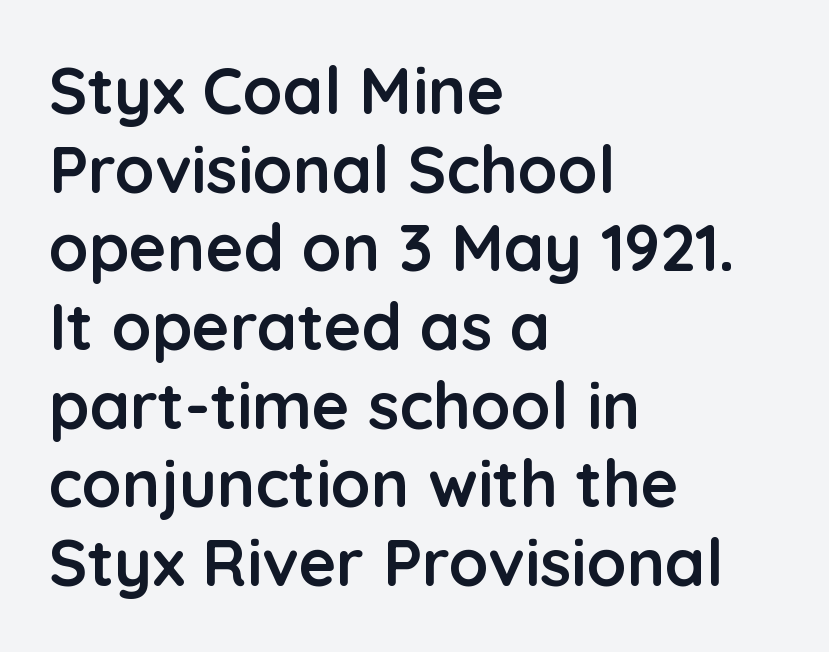
Do the characters align in a grid? No, the font is proportional. Unlike italic type, these characters show no tilt at all. The space directly below the letters is spotless. The passage shown has conventional tracking throughout. Heavy-handed strokes throughout: this text is bold. Classification — sans serif.
